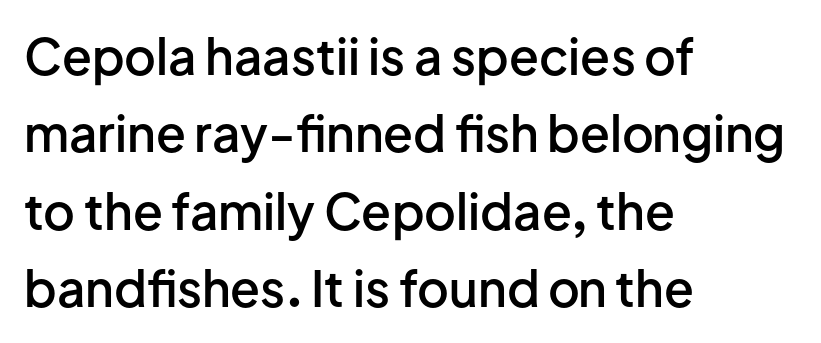
The image shows 49 px semibold sans-serif type, upright; set left-aligned, normal line spacing (1.58x), normal letter spacing, not underlined; low stroke contrast and a medium x-height.
